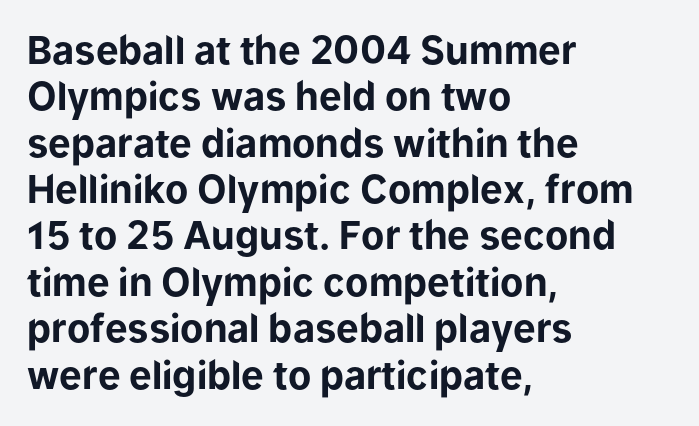
{"serif": "no", "italic": "no", "bold": "yes", "weight": "bold", "width": "normal", "stroke_contrast": "low", "x_height": "medium", "monospaced": "no", "underline": "no", "align": "left", "line_spacing_ratio": 1.22, "letter_spacing": "normal", "letter_spacing_em": 0.0, "glyph_px": 38}
